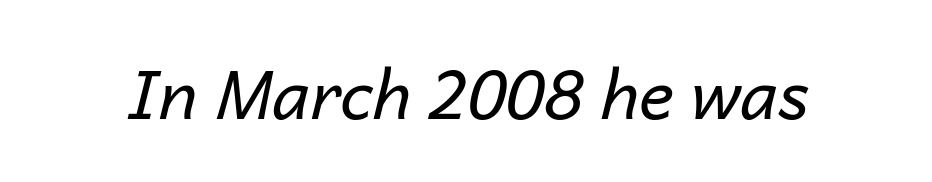
The image shows 67 px regular-weight type, italic (leaning right); set normal letter spacing, not underlined; low stroke contrast and a medium x-height.
